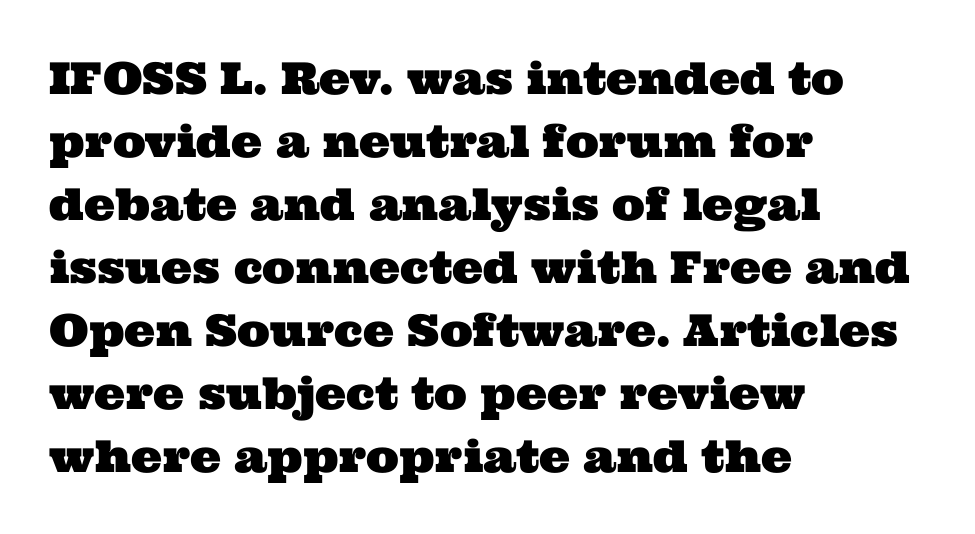
Q: Is the typeface a serif or a sans-serif typeface? A: Serif.
Q: Is the text underlined? A: No.
Q: How is the paragraph aligned? A: Left-aligned.
Q: Is the spacing between letters normal or unusually wide? A: Normal.
Q: Is the spacing between lines tight, normal or loose? A: Normal.
Q: Width (condensed, normal, or wide)? A: Wide.
Q: Stroke contrast? A: Medium.
Q: x-height? A: Medium.
Q: Monospaced? A: No.
